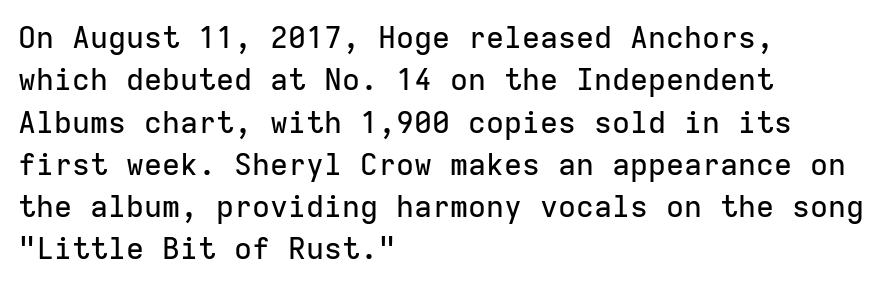
Q: Is the text italic (slanted)? A: No, it is upright.
Q: Is the typeface a serif or a sans-serif typeface? A: Sans-serif.
Q: Is the text underlined? A: No.
Q: How is the paragraph aligned? A: Left-aligned.
Q: Is the spacing between letters normal or unusually wide? A: Normal.
Q: Is the spacing between lines tight, normal or loose? A: Normal.
Q: Width (condensed, normal, or wide)? A: Normal.
Q: Stroke contrast? A: Low.
Q: x-height? A: Medium.
Q: Monospaced? A: Yes.
